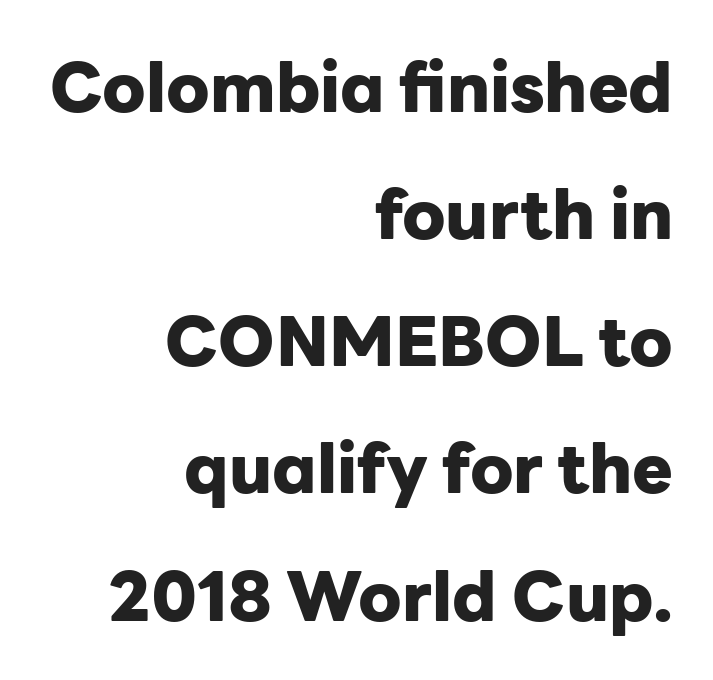
{"serif": "no", "italic": "no", "bold": "yes", "weight": "heavy", "width": "normal", "stroke_contrast": "low", "x_height": "medium", "monospaced": "no", "underline": "no", "align": "right", "line_spacing_ratio": 1.87, "letter_spacing": "normal", "letter_spacing_em": 0.0, "glyph_px": 68}
